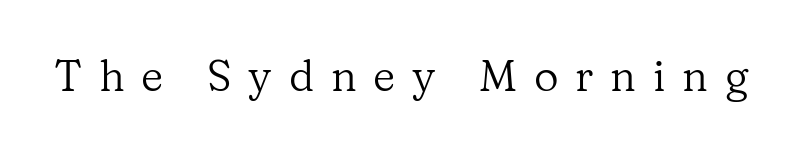
Weight: in the light-to-regular range. Each row of text sits above clean, open space. Yep, those are serifs on the letters. Posture: straight, roman, zero tilt. Observe the wide spacing: letters keep a clear distance from each other.
